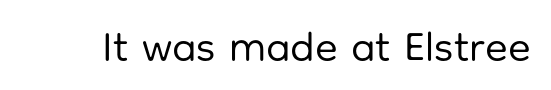
Q: Is the text bold? A: No.
Q: Is the text italic (slanted)? A: No, it is upright.
Q: Is the typeface a serif or a sans-serif typeface? A: Sans-serif.
Q: Is the text underlined? A: No.
Q: Is the spacing between letters normal or unusually wide? A: Normal.
Q: Width (condensed, normal, or wide)? A: Normal.
Q: Stroke contrast? A: Low.
Q: x-height? A: Medium.
Q: Monospaced? A: No.
